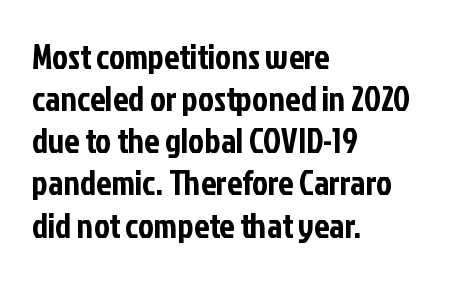
{"serif": "no", "italic": "no", "width": "condensed", "stroke_contrast": "low", "x_height": "medium", "monospaced": "no", "underline": "no", "align": "left", "line_spacing_ratio": 1.24, "letter_spacing": "normal", "letter_spacing_em": 0.0, "glyph_px": 34}
